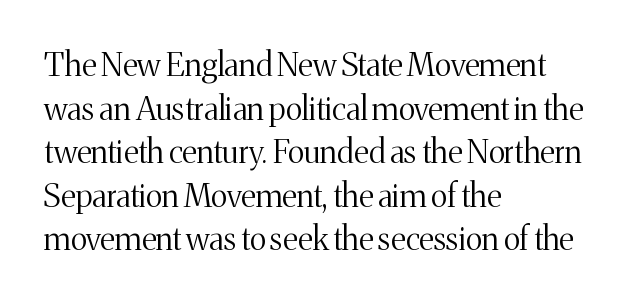
The horizontal fit of the characters is conventional and even. Check where the strokes stop: tiny serifs finish them off. This sample has the flowing, uneven cadence of proportional lettering. The typography opts for an upright posture over an oblique one. Quick note: interline space is typical. The rendering anchors every line to the left-hand side.
